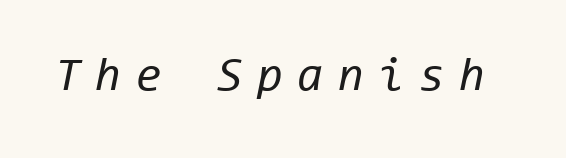
Q: Is the text bold? A: No.
Q: Is the text italic (slanted)? A: Yes, it leans right by about 11 degrees.
Q: Is the text underlined? A: No.
Q: Is the spacing between letters normal or unusually wide? A: Unusually wide.
Q: Width (condensed, normal, or wide)? A: Normal.
Q: Stroke contrast? A: Low.
Q: x-height? A: Medium.
Q: Monospaced? A: Yes.
